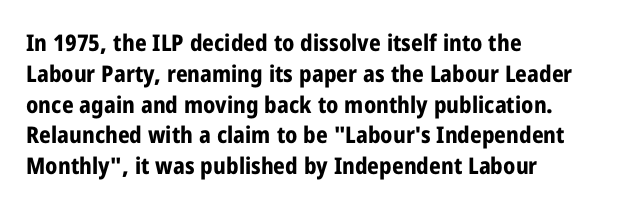
It's the straight-up-and-down kind of type. Descender tails drop into unmarked territory. Weight check: bold — yes, fully. Line beginnings align vertically; line endings do not.
